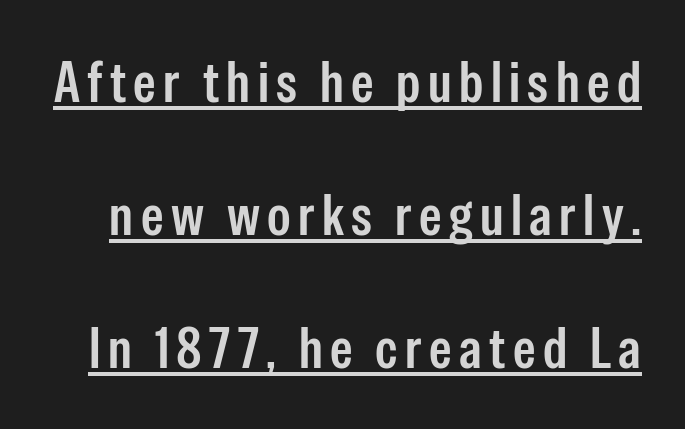
The image shows 57 px condensed sans-serif type, upright; set loose line spacing (2.33x), underlined; low stroke contrast and a medium x-height.
